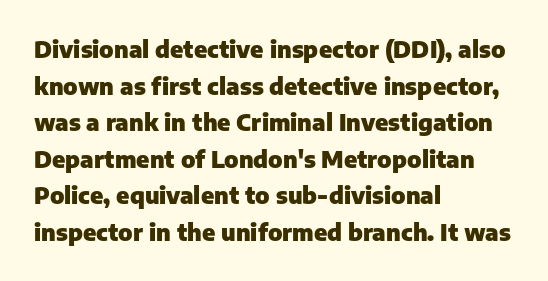
The image shows 23 px bold type, upright; set left-aligned, normal line spacing (1.59x), normal letter spacing, not underlined.
